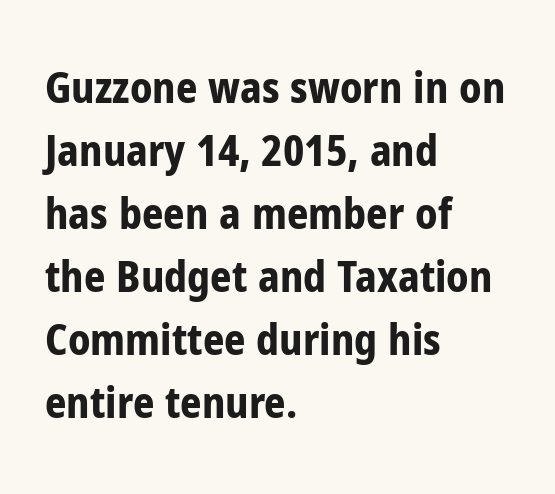
The designer left line spacing at the default. Nothing sits at the stroke ends, so this counts as sans-serif. Is this a fixed-width face? No — the glyphs have proportional, varying widths. The baseline area is clear. Unlike italic type, these characters show no tilt at all.
